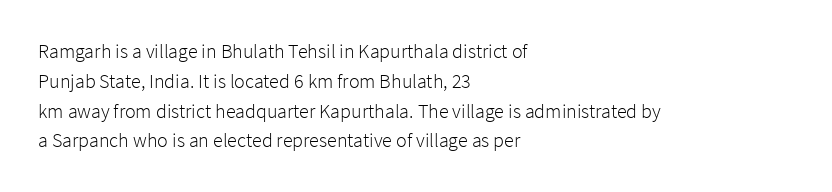
Rule under the text: the space is simply empty. Upright lettering throughout. This rendering leaves character spacing at its baseline value. If you drew a ruler down the left edge, every line would touch it. Is there much room between lines? A standard amount, neither cramped nor airy. This reads as an unemphasized weight, regular at the heaviest.
